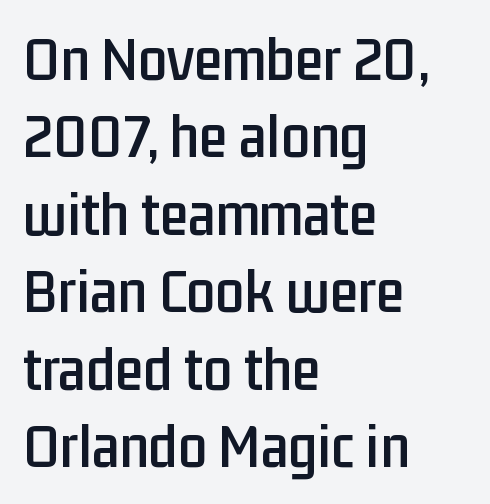
{"serif": "no", "italic": "no", "width": "condensed", "stroke_contrast": "low", "x_height": "medium", "monospaced": "no", "underline": "no", "align": "left", "line_spacing_ratio": 1.21, "letter_spacing": "normal", "letter_spacing_em": 0.0, "glyph_px": 64}
